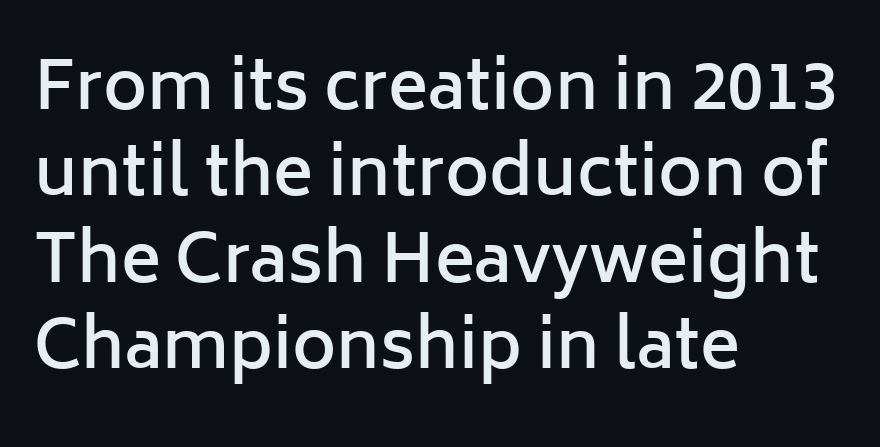
{"serif": "no", "italic": "no", "bold": "semi", "weight": "semibold", "width": "normal", "stroke_contrast": "low", "x_height": "medium", "monospaced": "no", "underline": "no", "align": "left", "line_spacing": "normal", "line_spacing_ratio": 1.29, "letter_spacing": "normal", "letter_spacing_em": 0.0, "glyph_px": 67}
